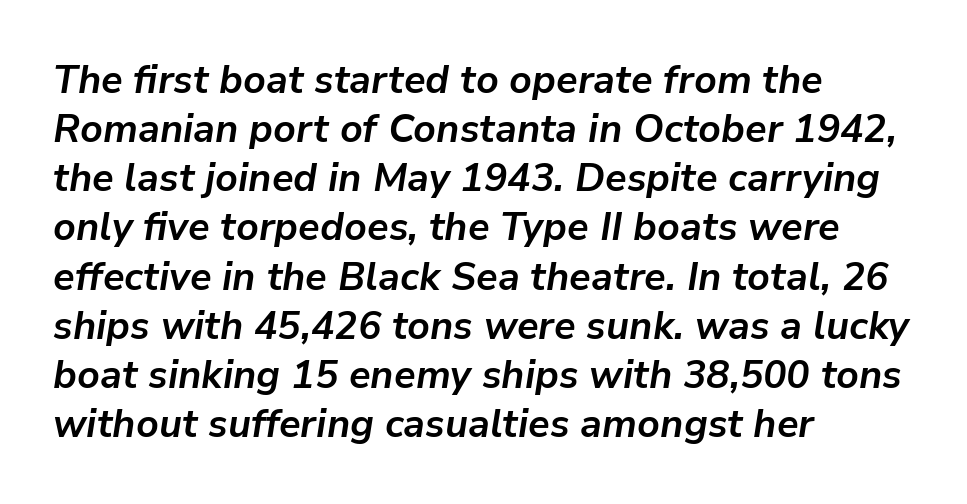
Q: Is the text bold? A: Yes.
Q: Is the text italic (slanted)? A: Yes, it leans right by about 9 degrees.
Q: Is the text underlined? A: No.
Q: How is the paragraph aligned? A: Left-aligned.
Q: Is the spacing between letters normal or unusually wide? A: Normal.
Q: Is the spacing between lines tight, normal or loose? A: Normal.
Q: Width (condensed, normal, or wide)? A: Normal.
Q: Stroke contrast? A: Low.
Q: x-height? A: Medium.
Q: Monospaced? A: No.
